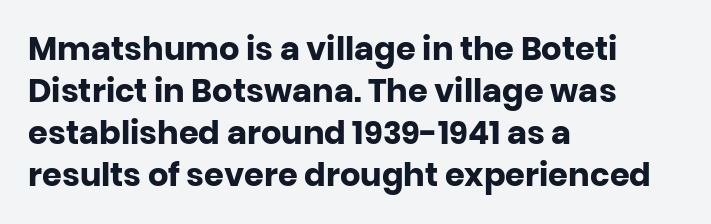
{"serif": "no", "italic": "no", "bold": "yes", "weight": "heavy", "width": "normal", "stroke_contrast": "low", "x_height": "large", "monospaced": "no", "underline": "no", "align": "left", "line_spacing": "normal", "line_spacing_ratio": 1.31, "letter_spacing": "normal", "letter_spacing_em": 0.0, "glyph_px": 32}
